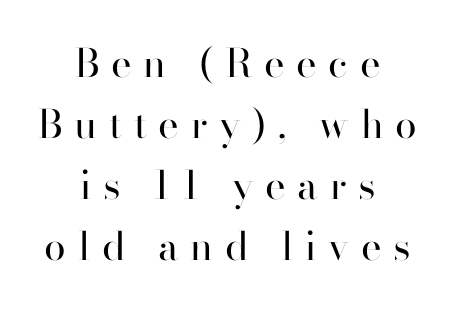
Q: Is the text bold? A: No.
Q: Is the text italic (slanted)? A: No, it is upright.
Q: Is the typeface a serif or a sans-serif typeface? A: Sans-serif.
Q: Is the text underlined? A: No.
Q: How is the paragraph aligned? A: Centered.
Q: Is the spacing between letters normal or unusually wide? A: Unusually wide.
Q: Is the spacing between lines tight, normal or loose? A: Normal.
Q: Width (condensed, normal, or wide)? A: Normal.
Q: Stroke contrast? A: High.
Q: x-height? A: Small.
Q: Monospaced? A: No.
